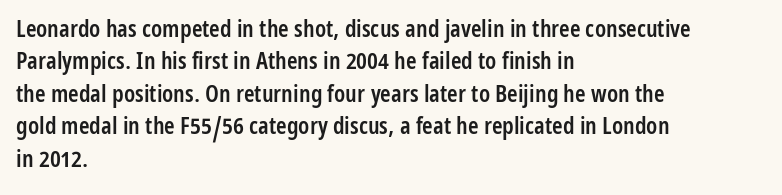
The image shows 24 px text type, upright; set left-aligned, normal line spacing (1.35x), normal letter spacing, not underlined.
